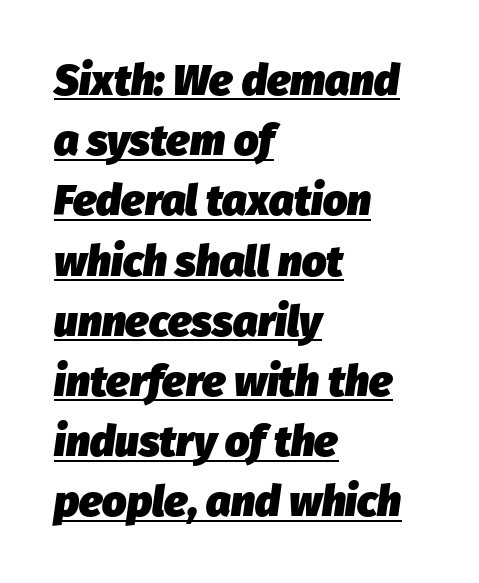
Proportional: the letters do not fall into vertical columns. Students, note that the glyphs here touch the page at normal intervals. What weight is shown? A full bold with thick strokes. Where is the straight margin? On the left. The letters are slanted; this is an italic face. Summary of vertical rhythm: regular, with standard interline spacing.
